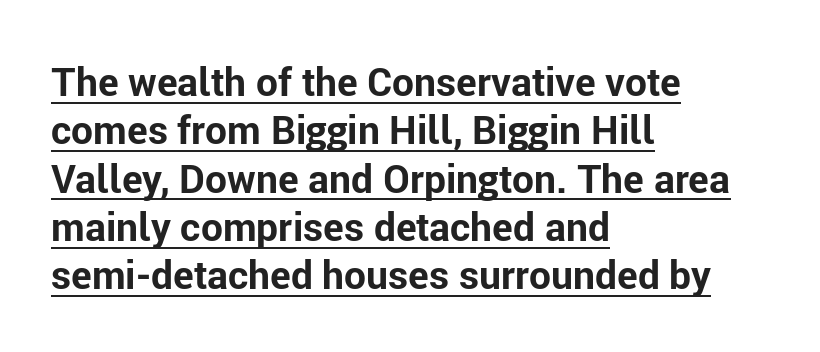
{"serif": "no", "italic": "no", "bold": "yes", "weight": "bold", "width": "normal", "stroke_contrast": "low", "x_height": "medium", "monospaced": "no", "underline": "yes", "align": "left", "line_spacing_ratio": 1.24, "letter_spacing": "normal", "letter_spacing_em": 0.0, "glyph_px": 39}
